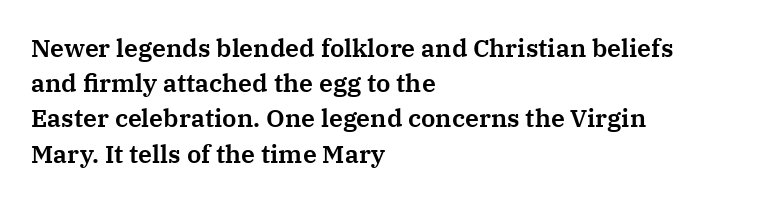
Q: Is the text italic (slanted)? A: No, it is upright.
Q: Is the text underlined? A: No.
Q: How is the paragraph aligned? A: Left-aligned.
Q: Is the spacing between letters normal or unusually wide? A: Normal.
Q: Is the spacing between lines tight, normal or loose? A: Normal.
